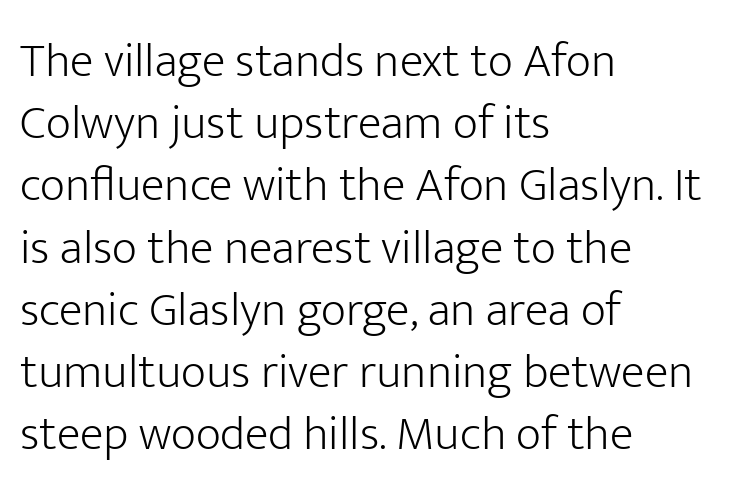
Q: Is the text bold? A: No.
Q: Is the text italic (slanted)? A: No, it is upright.
Q: Is the typeface a serif or a sans-serif typeface? A: Sans-serif.
Q: Is the text underlined? A: No.
Q: How is the paragraph aligned? A: Left-aligned.
Q: Is the spacing between letters normal or unusually wide? A: Normal.
Q: Is the spacing between lines tight, normal or loose? A: Normal.
Q: Width (condensed, normal, or wide)? A: Normal.
Q: Stroke contrast? A: Low.
Q: x-height? A: Medium.
Q: Monospaced? A: No.
